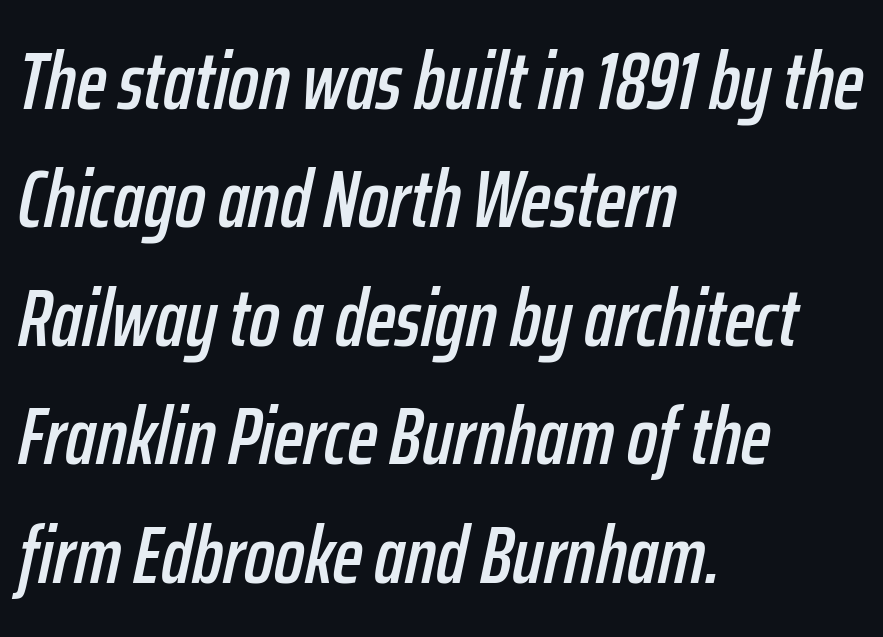
{"italic": "yes", "lean": "right", "slant_degrees": 12, "width": "condensed", "stroke_contrast": "low", "x_height": "medium", "monospaced": "no", "underline": "no", "align": "left", "line_spacing": "normal", "line_spacing_ratio": 1.48, "letter_spacing": "normal", "letter_spacing_em": 0.0, "glyph_px": 80}
